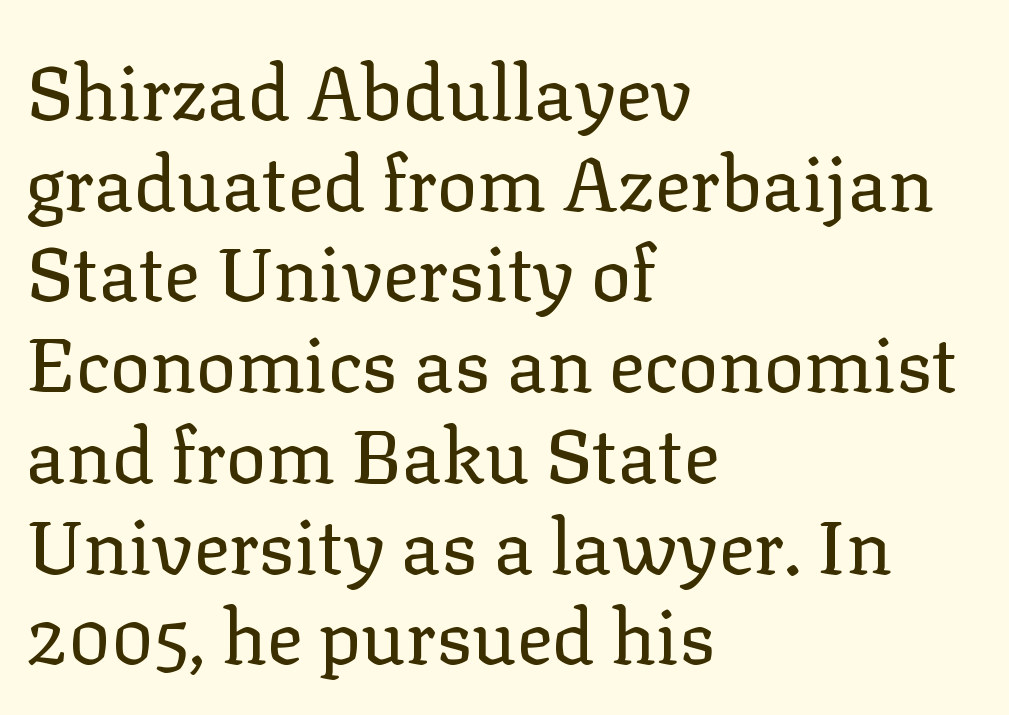
Q: Is the text bold? A: No.
Q: Is the text italic (slanted)? A: No, it is upright.
Q: Is the typeface a serif or a sans-serif typeface? A: Serif.
Q: Is the text underlined? A: No.
Q: How is the paragraph aligned? A: Left-aligned.
Q: Is the spacing between letters normal or unusually wide? A: Normal.
Q: Width (condensed, normal, or wide)? A: Normal.
Q: Stroke contrast? A: Low.
Q: x-height? A: Medium.
Q: Monospaced? A: No.
